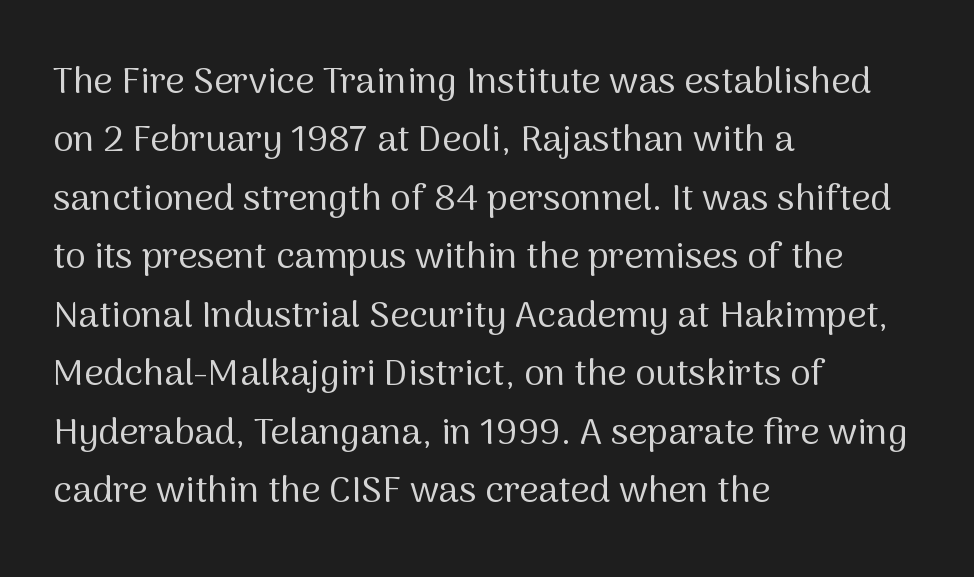
The image shows 37 px regular-weight sans-serif type, upright; set left-aligned, normal line spacing (1.58x), normal letter spacing, not underlined; medium stroke contrast and a medium x-height.
